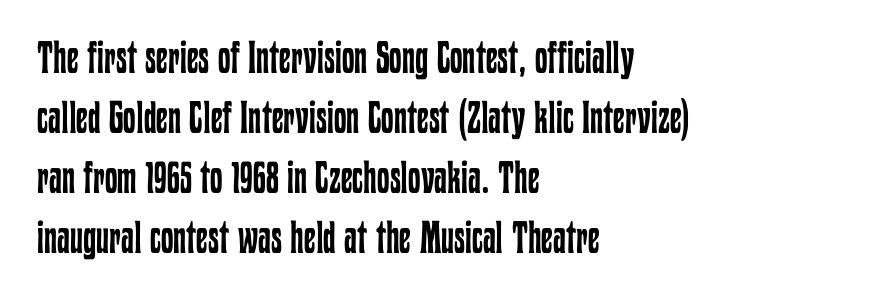
{"italic": "no", "bold": "no", "weight": "regular", "width": "condensed", "stroke_contrast": "low", "x_height": "medium", "monospaced": "no", "underline": "no", "align": "left", "line_spacing": "normal", "line_spacing_ratio": 1.33, "letter_spacing": "normal", "letter_spacing_em": 0.0, "glyph_px": 45}
